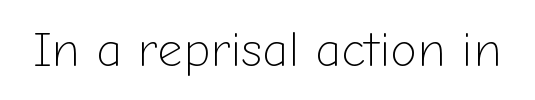
Q: Is the text bold? A: No.
Q: Is the text italic (slanted)? A: No, it is upright.
Q: Is the typeface a serif or a sans-serif typeface? A: Sans-serif.
Q: Is the text underlined? A: No.
Q: Is the spacing between letters normal or unusually wide? A: Normal.
Q: Width (condensed, normal, or wide)? A: Normal.
Q: Stroke contrast? A: Low.
Q: x-height? A: Medium.
Q: Monospaced? A: No.
